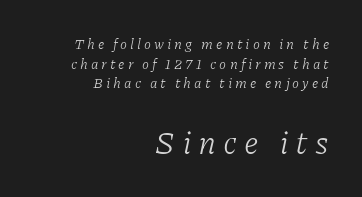
Q: Is the text bold? A: No.
Q: Is the text italic (slanted)? A: Yes, it leans right by about 11 degrees.
Q: Is the typeface a serif or a sans-serif typeface? A: Serif.
Q: Is the text underlined? A: No.
Q: How is the paragraph aligned? A: Right-aligned.
Q: Is the spacing between letters normal or unusually wide? A: Unusually wide.
Q: Is the spacing between lines tight, normal or loose? A: Normal.
Q: Which block of text is set in a larger size, the first (top) or the second (bottom)? A: The second (bottom) one.
Q: Width (condensed, normal, or wide)? A: Normal.
Q: Stroke contrast? A: Low.
Q: x-height? A: Medium.
Q: Monospaced? A: No.
